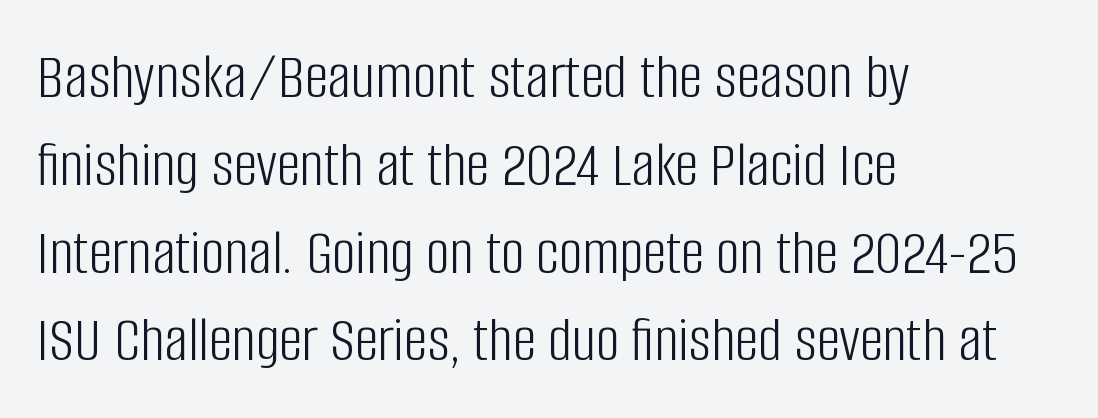
{"serif": "no", "italic": "no", "bold": "no", "weight": "light", "width": "condensed", "stroke_contrast": "low", "x_height": "large", "monospaced": "no", "underline": "no", "align": "left", "line_spacing": "normal", "line_spacing_ratio": 1.33, "letter_spacing": "normal", "letter_spacing_em": 0.0, "glyph_px": 66}
